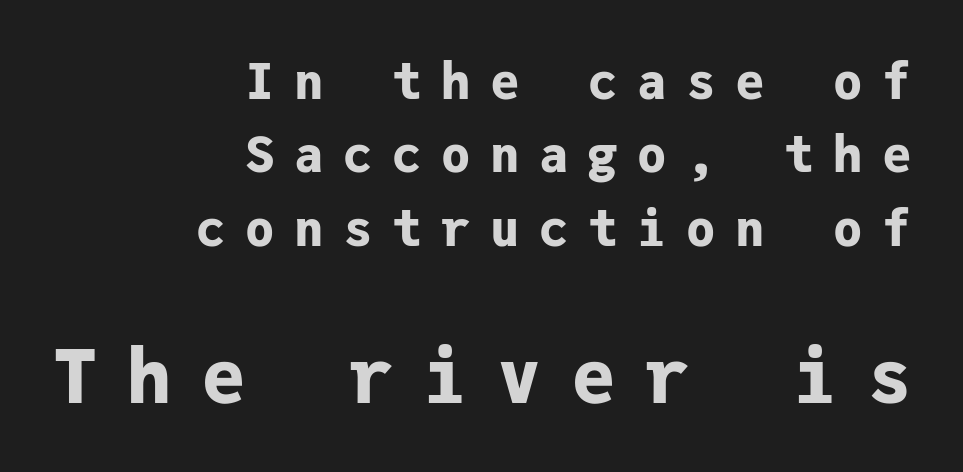
The image shows 74 px bold sans-serif type, upright, monospaced; set right-aligned, normal line spacing (1.5x), unusually wide letter spacing (+0.4 em), not underlined; the second (bottom) block is 1.51x larger; low stroke contrast and a medium x-height.
